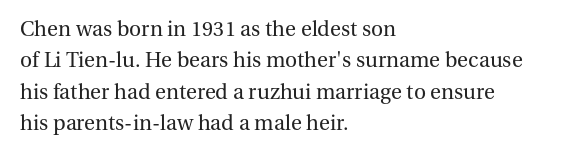
Q: Is the text bold? A: No.
Q: Is the text italic (slanted)? A: No, it is upright.
Q: Is the text underlined? A: No.
Q: How is the paragraph aligned? A: Left-aligned.
Q: Is the spacing between letters normal or unusually wide? A: Normal.
Q: Is the spacing between lines tight, normal or loose? A: Normal.
